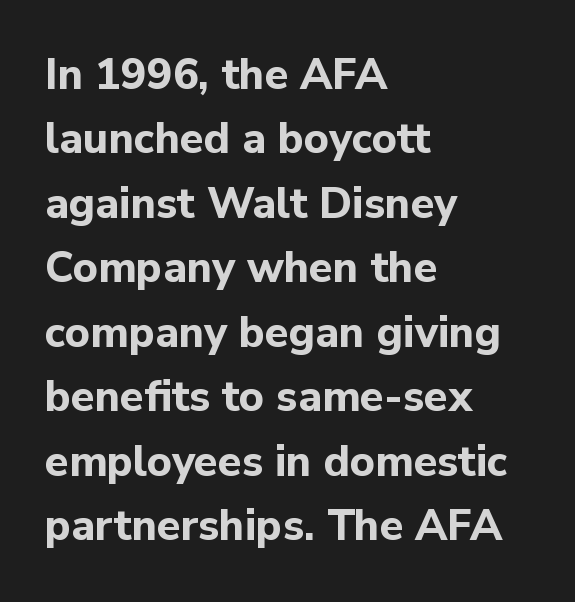
Q: Is the text bold? A: Yes.
Q: Is the text italic (slanted)? A: No, it is upright.
Q: Is the typeface a serif or a sans-serif typeface? A: Sans-serif.
Q: Is the text underlined? A: No.
Q: How is the paragraph aligned? A: Left-aligned.
Q: Is the spacing between letters normal or unusually wide? A: Normal.
Q: Is the spacing between lines tight, normal or loose? A: Normal.
Q: Width (condensed, normal, or wide)? A: Normal.
Q: Stroke contrast? A: Low.
Q: x-height? A: Medium.
Q: Monospaced? A: No.
